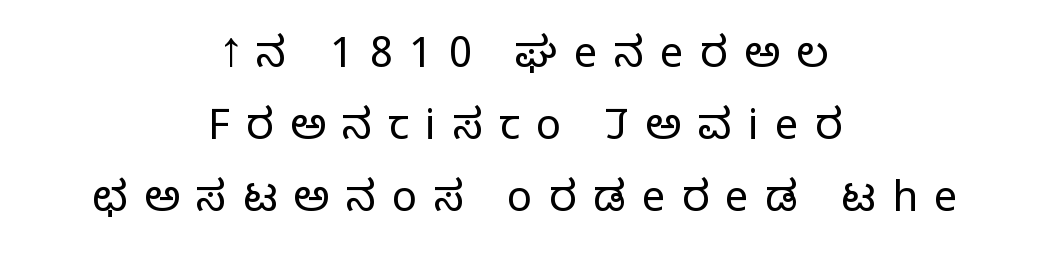
Note: no serifs on the glyphs. Heft: none added — not bold. The rendering positions every line midway between the sides. Just letters on the line, the space beneath them empty. The face used here is rendered with a markedly widened letterfit. This sample uses an upright cut, with every glyph sitting square on the baseline.
